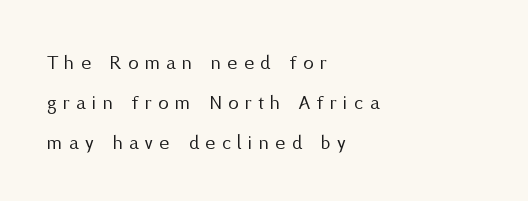
Q: Is the text bold? A: No.
Q: Is the text italic (slanted)? A: No, it is upright.
Q: Is the text underlined? A: No.
Q: How is the paragraph aligned? A: Left-aligned.
Q: Is the spacing between letters normal or unusually wide? A: Unusually wide.
Q: Is the spacing between lines tight, normal or loose? A: Loose.
